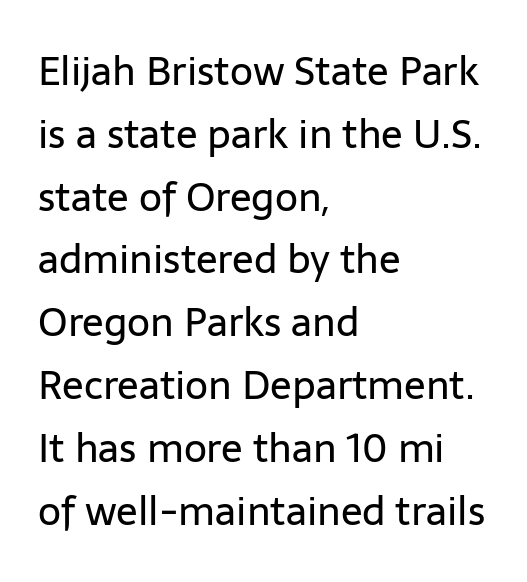
Q: Is the text bold? A: No.
Q: Is the text italic (slanted)? A: No, it is upright.
Q: Is the typeface a serif or a sans-serif typeface? A: Sans-serif.
Q: Is the text underlined? A: No.
Q: How is the paragraph aligned? A: Left-aligned.
Q: Is the spacing between letters normal or unusually wide? A: Normal.
Q: Is the spacing between lines tight, normal or loose? A: Normal.
Q: Width (condensed, normal, or wide)? A: Normal.
Q: Stroke contrast? A: Low.
Q: x-height? A: Medium.
Q: Monospaced? A: No.
